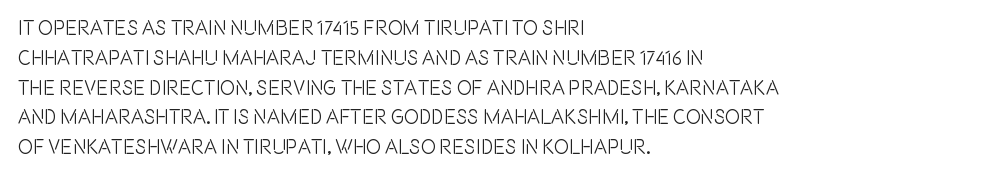
Notice how descenders clear the ascenders below comfortably — that's standard leading. In terms of letterspacing, this is plain default setting. Descender tails drop into unmarked territory. Layout note: lines flush left. The typography opts for an upright posture over an oblique one.
